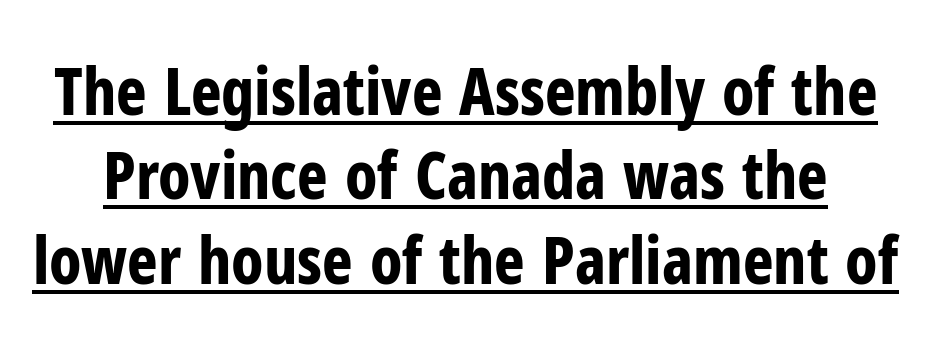
{"serif": "no", "italic": "no", "bold": "yes", "weight": "bold", "width": "condensed", "stroke_contrast": "low", "x_height": "medium", "monospaced": "no", "underline": "yes", "line_spacing": "normal", "line_spacing_ratio": 1.3, "letter_spacing": "normal", "letter_spacing_em": 0.0, "glyph_px": 65}
